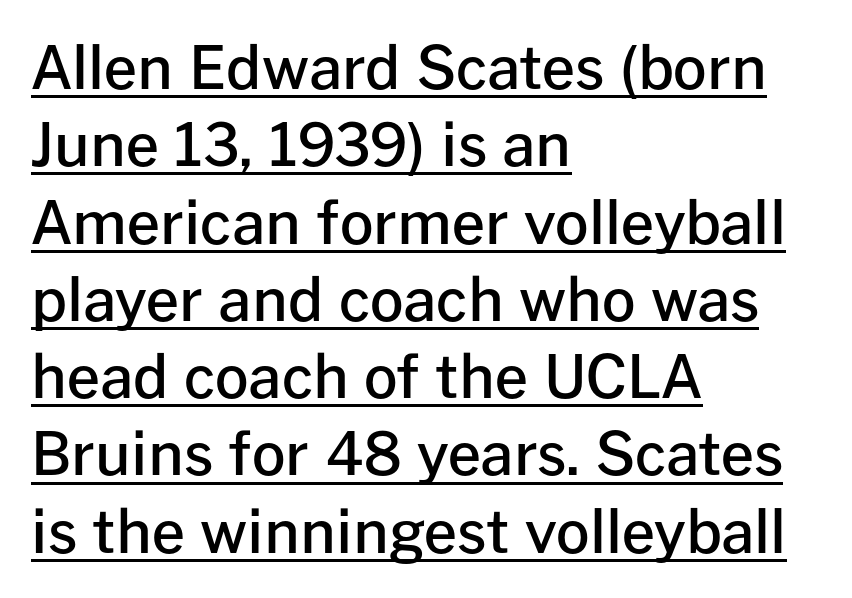
Q: Is the text bold? A: Semi-bold.
Q: Is the text italic (slanted)? A: No, it is upright.
Q: Is the typeface a serif or a sans-serif typeface? A: Sans-serif.
Q: Is the text underlined? A: Yes.
Q: How is the paragraph aligned? A: Left-aligned.
Q: Is the spacing between letters normal or unusually wide? A: Normal.
Q: Is the spacing between lines tight, normal or loose? A: Normal.
Q: Width (condensed, normal, or wide)? A: Normal.
Q: Stroke contrast? A: Low.
Q: x-height? A: Medium.
Q: Monospaced? A: No.
